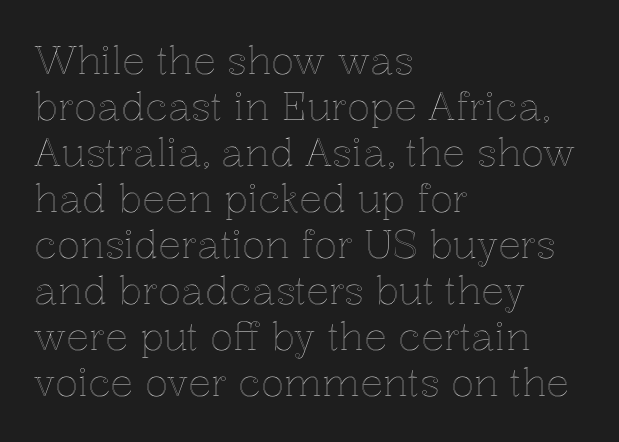
Quick note: not italic, upright. Each letter keeps its own natural width here, so spacing adapts to shape. A typesetter would call this zero additional tracking. Teacher's note: observe the even left margin — that is flush-left alignment.
